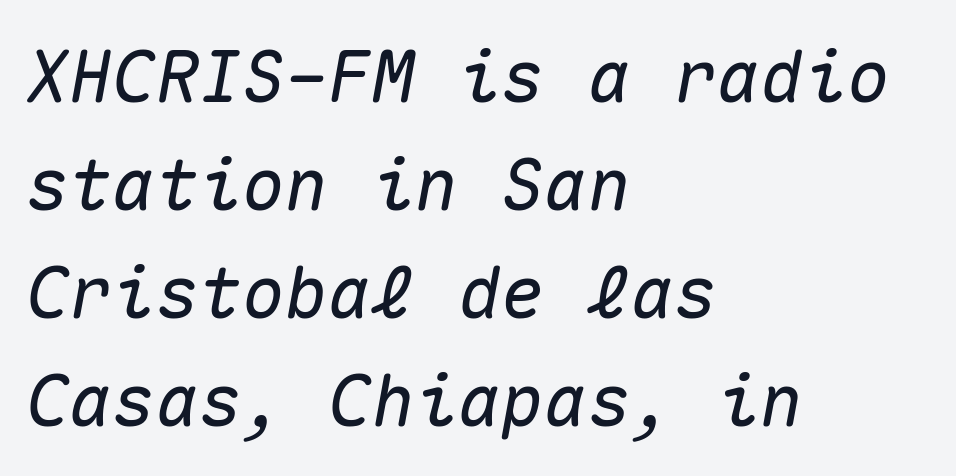
The letters march in equal steps, a hallmark of fixed-pitch type. This sample uses an oblique cut, with every glyph tilted off the vertical. Caption: multi-line text, flush left, ragged right. Beneath every word, the page is bare.
